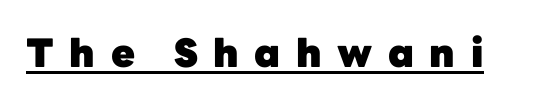
The face used here has the dense, thick strokes of a bold. Note the varied advance widths — an 'i' is clearly narrower than an 'm'. What decoration does the sample have? An underline. If you drew a line through each stem, it would be perfectly vertical. Is the letter spacing exaggerated? Yes — the characters are pushed far apart. Does the type have serifs? No, each stem ends abruptly.
